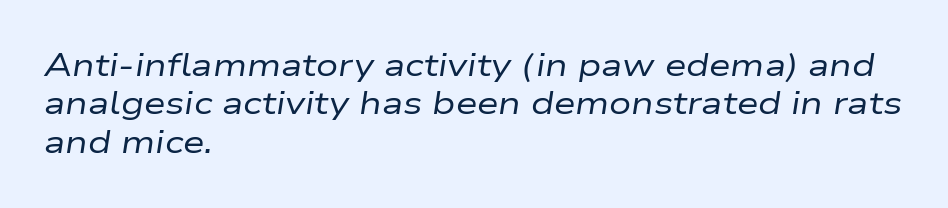
The image shows 31 px regular-weight, wide type, italic (leaning right); set left-aligned, line spacing 1.24x, normal letter spacing, not underlined; low stroke contrast and a medium x-height.
